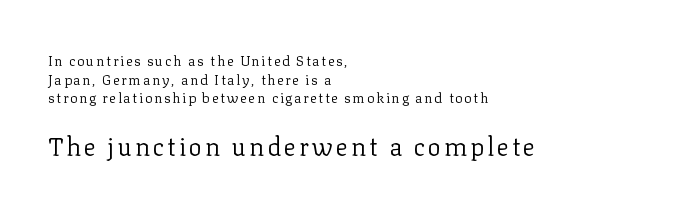
The image shows 25 px text type, upright; set left-aligned, normal line spacing (1.33x), not underlined; the second (bottom) block is 1.79x larger.
